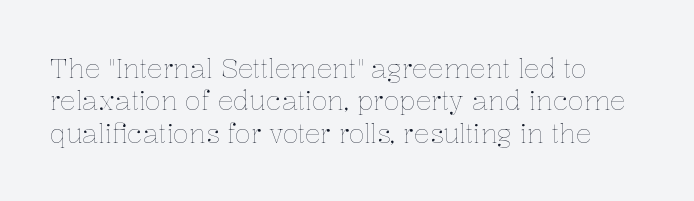
{"italic": "no", "bold": "no", "underline": "no", "line_spacing": "normal", "line_spacing_ratio": 1.25, "letter_spacing": "normal", "letter_spacing_em": 0.0, "glyph_px": 26}
